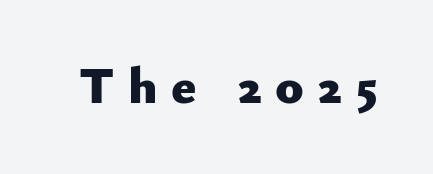
{"serif": "no", "italic": "no", "bold": "yes", "weight": "heavy", "width": "normal", "stroke_contrast": "low", "x_height": "small", "monospaced": "no", "underline": "no", "letter_spacing": "wide", "letter_spacing_em": 0.26, "glyph_px": 52}
